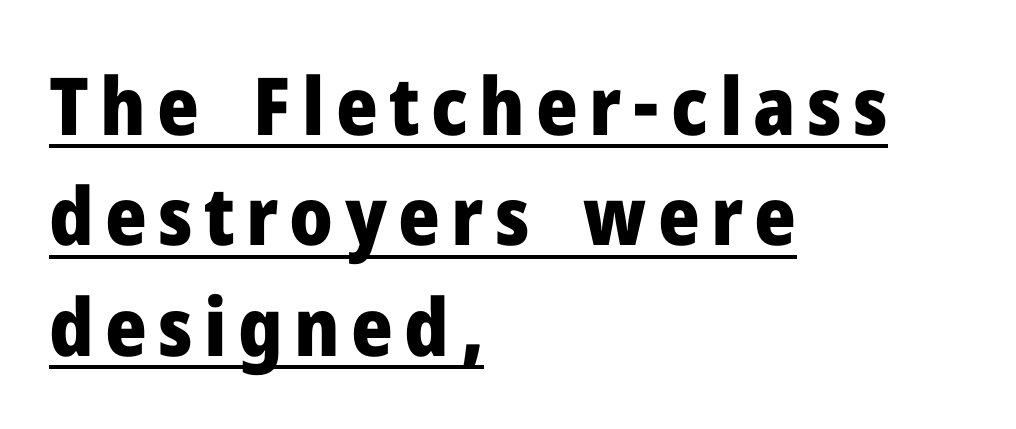
{"serif": "no", "italic": "no", "bold": "yes", "weight": "heavy", "width": "normal", "stroke_contrast": "low", "x_height": "medium", "monospaced": "no", "underline": "yes", "align": "left", "line_spacing": "normal", "line_spacing_ratio": 1.38, "glyph_px": 80}
